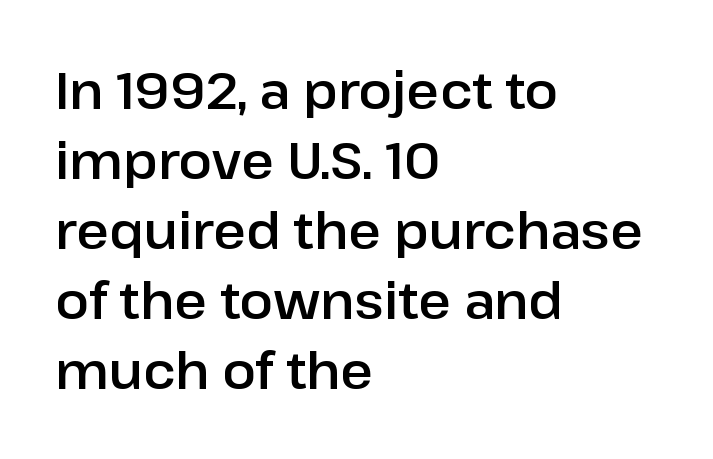
Q: Is the text italic (slanted)? A: No, it is upright.
Q: Is the typeface a serif or a sans-serif typeface? A: Sans-serif.
Q: Is the text underlined? A: No.
Q: How is the paragraph aligned? A: Left-aligned.
Q: Is the spacing between letters normal or unusually wide? A: Normal.
Q: Is the spacing between lines tight, normal or loose? A: Normal.
Q: Width (condensed, normal, or wide)? A: Normal.
Q: Stroke contrast? A: Low.
Q: x-height? A: Medium.
Q: Monospaced? A: No.
